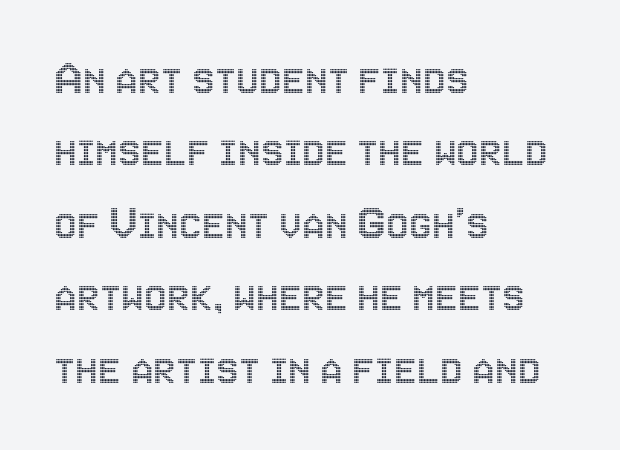
{"italic": "no", "width": "condensed", "x_height": "large", "monospaced": "no", "underline": "no", "align": "left", "line_spacing": "normal", "line_spacing_ratio": 1.42, "letter_spacing": "normal", "letter_spacing_em": 0.0, "glyph_px": 51}
